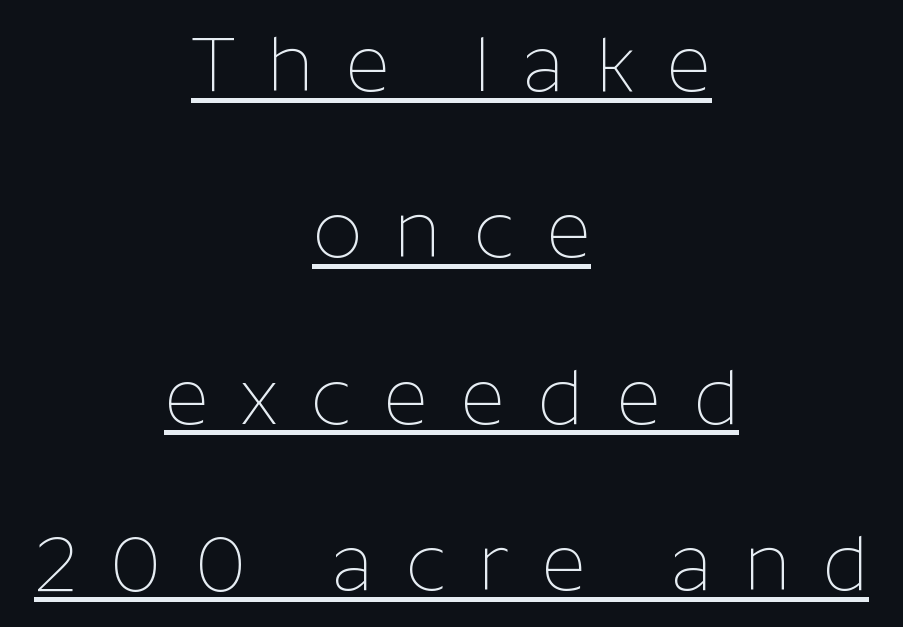
Q: Is the text bold? A: No.
Q: Is the text italic (slanted)? A: No, it is upright.
Q: Is the typeface a serif or a sans-serif typeface? A: Sans-serif.
Q: Is the text underlined? A: Yes.
Q: How is the paragraph aligned? A: Centered.
Q: Is the spacing between letters normal or unusually wide? A: Unusually wide.
Q: Is the spacing between lines tight, normal or loose? A: Loose.
Q: Width (condensed, normal, or wide)? A: Normal.
Q: Stroke contrast? A: Low.
Q: x-height? A: Medium.
Q: Monospaced? A: No.
